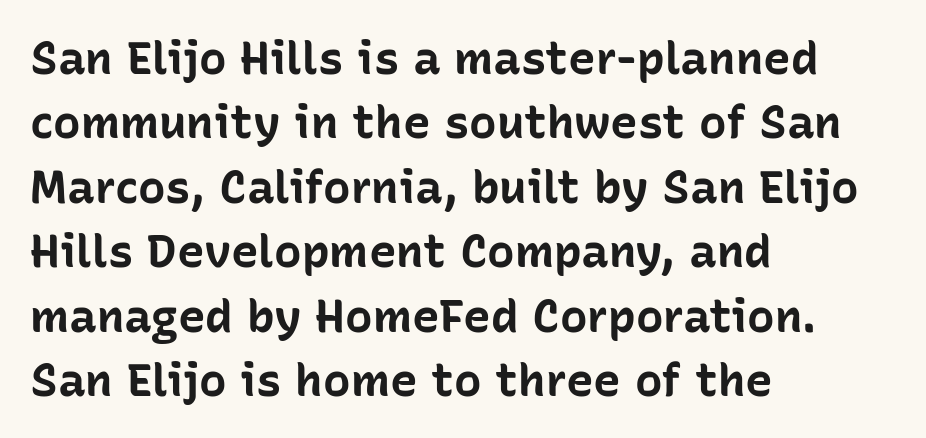
Interline gaps are of average width in this sample. This sample has the flowing, uneven cadence of proportional lettering. Is the type bold? Yes — the strokes are clearly thick and heavy. Grotesque or geometric, the face here clearly has no serifs. A classic flush-left, rag-right setting is used for this passage. Nobody touched the tracking dial on this one.
